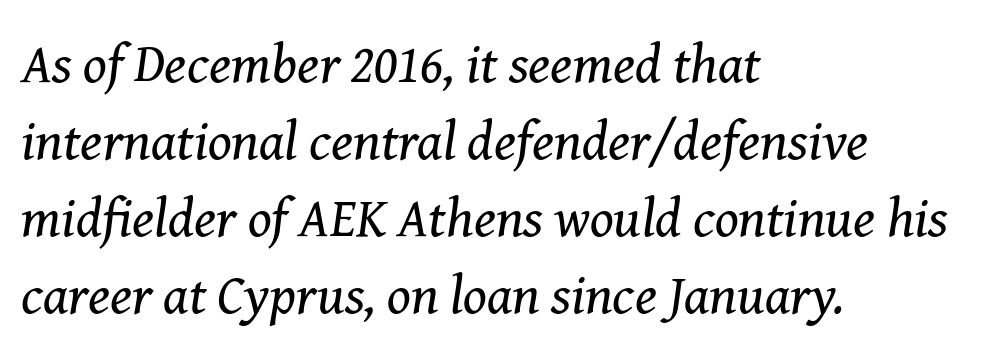
Q: Is the text bold? A: No.
Q: Is the text italic (slanted)? A: Yes, it leans right by about 8 degrees.
Q: Is the typeface a serif or a sans-serif typeface? A: Serif.
Q: Is the text underlined? A: No.
Q: How is the paragraph aligned? A: Left-aligned.
Q: Is the spacing between letters normal or unusually wide? A: Normal.
Q: Is the spacing between lines tight, normal or loose? A: Normal.
Q: Width (condensed, normal, or wide)? A: Normal.
Q: Stroke contrast? A: Medium.
Q: x-height? A: Medium.
Q: Monospaced? A: No.
